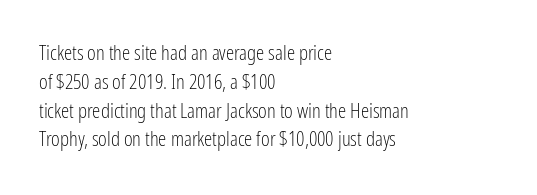
Each new line begins a customary step beneath the previous one. Stems here are at most as thick as an everyday book face. Words appear dense and cohesive because spacing is normal. Descenders hang freely into open space. The axis of the letterforms is exactly vertical.
